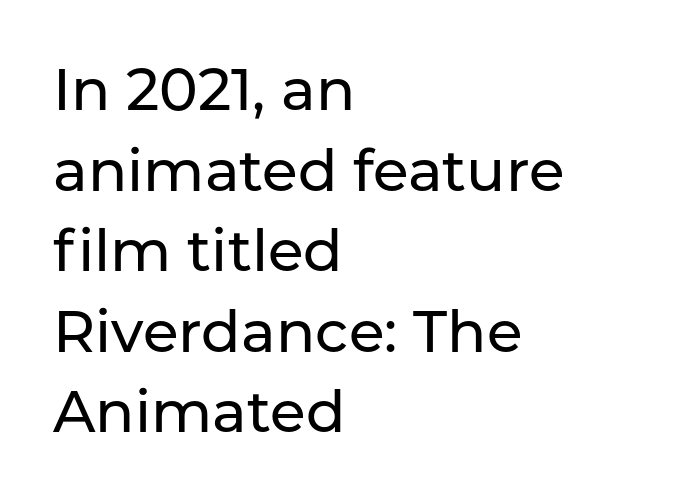
{"serif": "no", "italic": "no", "width": "normal", "stroke_contrast": "low", "x_height": "medium", "monospaced": "no", "underline": "no", "align": "left", "line_spacing": "normal", "line_spacing_ratio": 1.39, "letter_spacing": "normal", "letter_spacing_em": 0.0, "glyph_px": 58}
